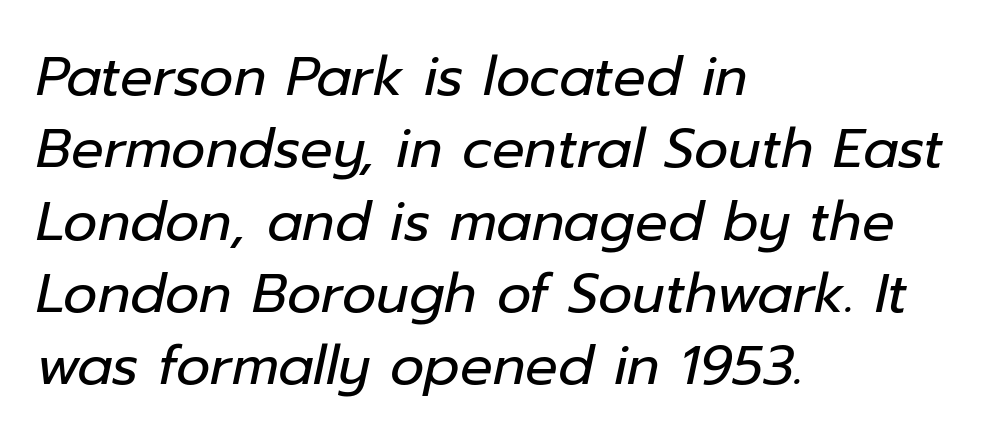
{"italic": "yes", "lean": "right", "slant_degrees": 12, "bold": "no", "weight": "regular", "width": "normal", "stroke_contrast": "low", "x_height": "medium", "monospaced": "no", "underline": "no", "align": "left", "line_spacing": "normal", "line_spacing_ratio": 1.34, "letter_spacing": "normal", "letter_spacing_em": 0.0, "glyph_px": 54}
